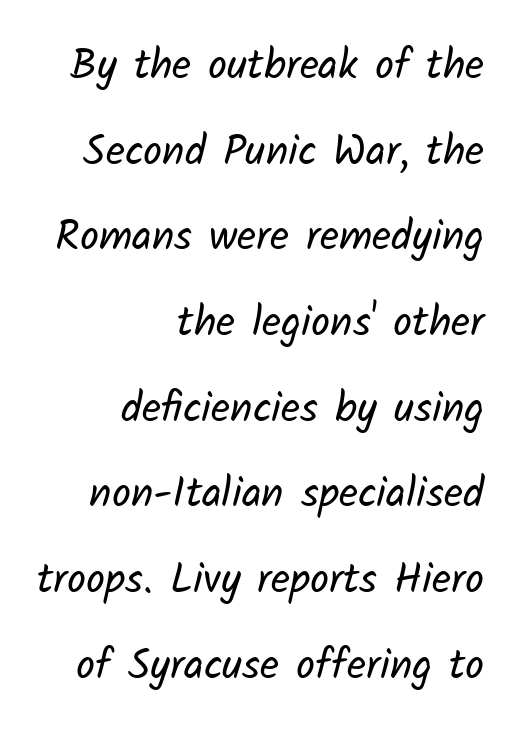
{"serif": "no", "bold": "no", "weight": "regular", "width": "normal", "stroke_contrast": "low", "x_height": "medium", "monospaced": "no", "underline": "no", "align": "right", "line_spacing": "loose", "line_spacing_ratio": 2.04, "letter_spacing": "normal", "letter_spacing_em": 0.0, "glyph_px": 42}
